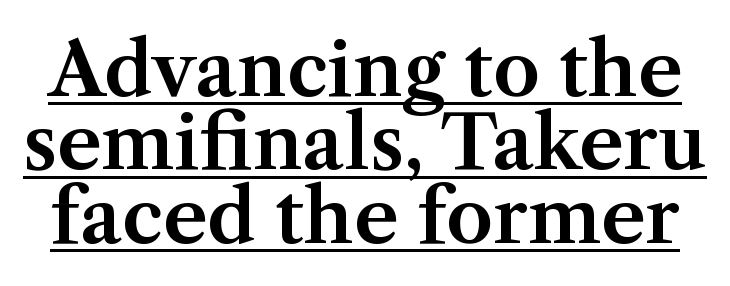
The image shows 75 px serif type, upright; set tight line spacing (0.98x), normal letter spacing, underlined; medium stroke contrast and a medium x-height.
